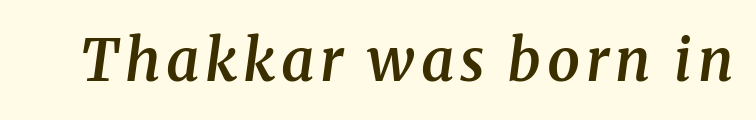
These lines were composed using italics. Underlining? Definitely not there. Stroke terminals: seriffed. The face used here is a semibold: visibly heavier than regular, lighter than bold. Think of a printed novel: that variable character pitch is what you see here.
